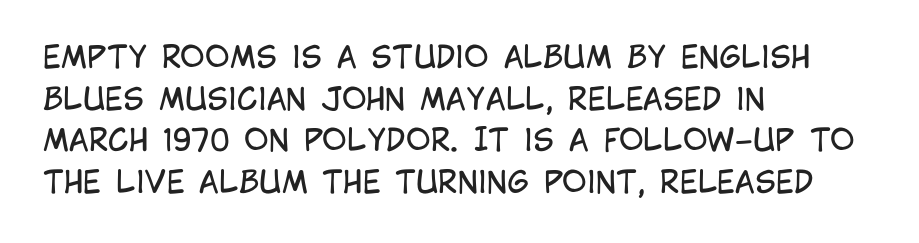
You can tell it's not italic because the verticals are truly vertical. Each letter's strokes conclude bluntly, with no projecting serifs. The passage is arranged the way most books set body copy — flush left. The face used here is proportionally spaced, like ordinary book or web type.
